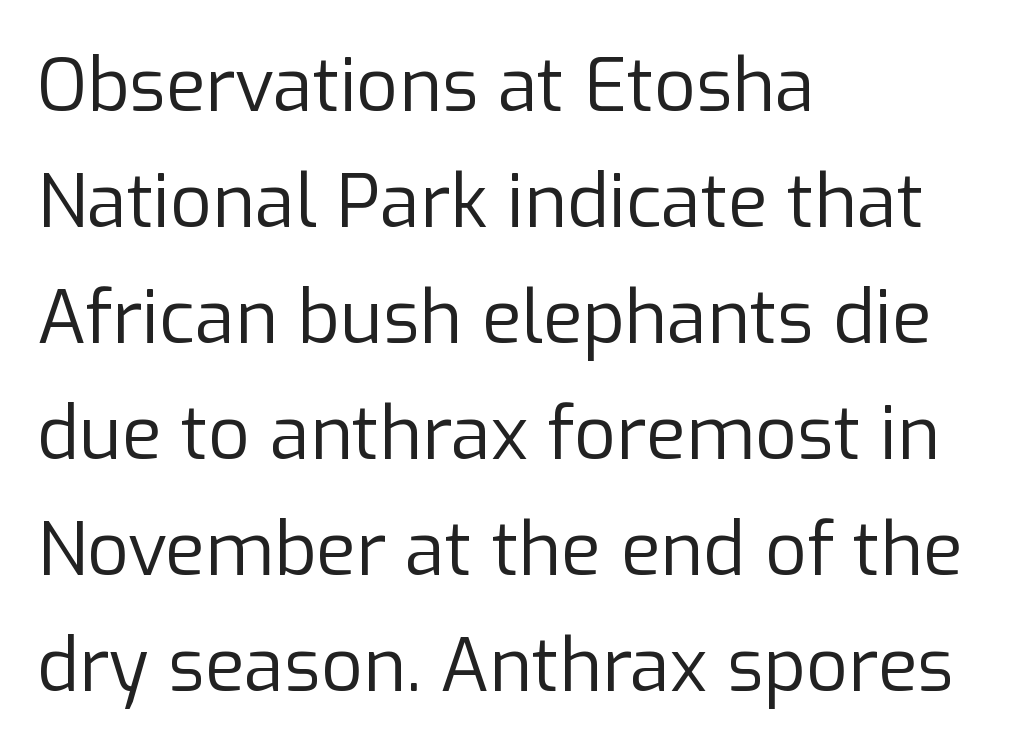
A student would call this left alignment; a typographer would say flush left, rag right. No letter is thick-stroked: the sample isn't bold. Is there much room between lines? A standard amount, neither cramped nor airy. The letters advance in unequal steps, a hallmark of proportional type.
